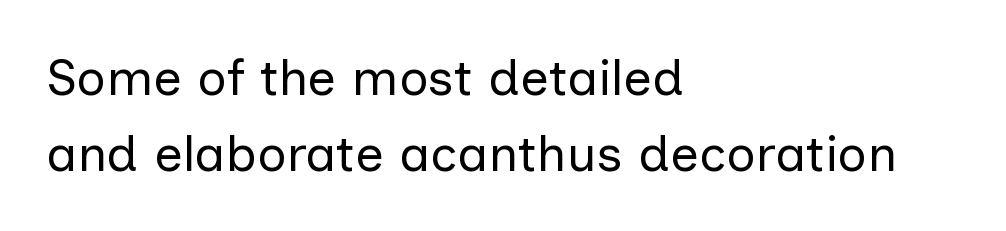
{"serif": "no", "italic": "no", "bold": "no", "weight": "regular", "width": "normal", "stroke_contrast": "low", "x_height": "medium", "monospaced": "no", "underline": "no", "align": "left", "line_spacing": "normal", "line_spacing_ratio": 1.5, "letter_spacing": "normal", "letter_spacing_em": 0.0, "glyph_px": 51}
